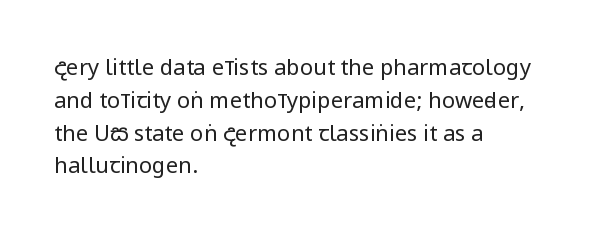
Descender tails drop into unmarked territory. Vertically, the passage feels balanced, rows spaced as you'd expect. The typesetter chose a ragged-right arrangement here. The typography opts for an upright posture over an oblique one. The rendering keeps characters at their native spacing. Stroke mass is kept to a normal reading level or below.
